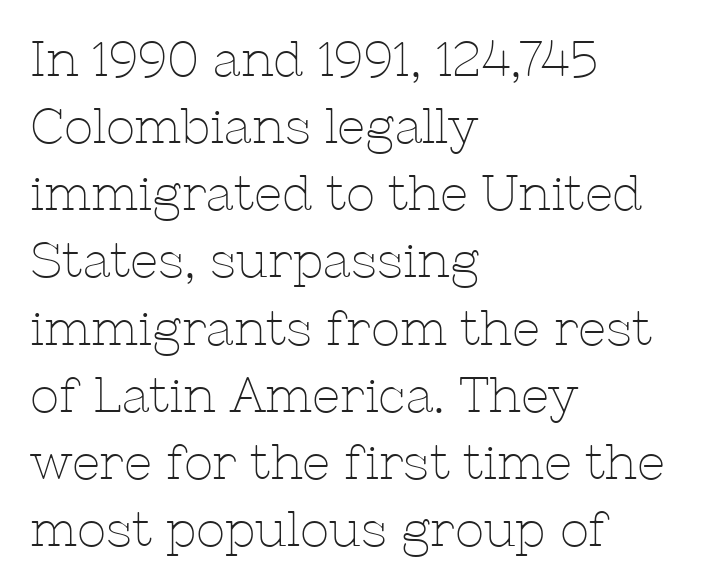
The image shows 49 px thin serif type, upright; set left-aligned, normal line spacing (1.37x), normal letter spacing, not underlined; low stroke contrast and a medium x-height.
